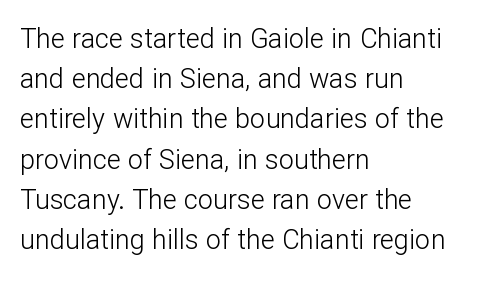
The paragraph shown leans on its left margin. Has an underline been added? It has not. The font's upright variant was chosen for this text. The cut favours lightness, reaching ordinary text weight at its darkest.
